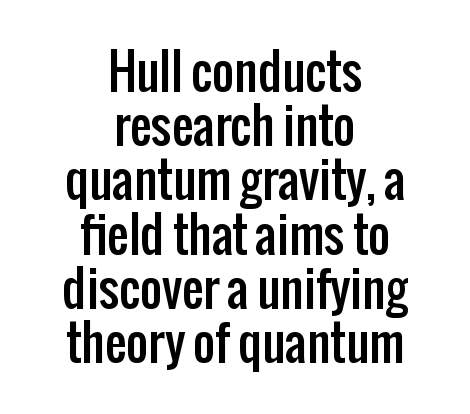
The letters advance in unequal steps, a hallmark of proportional type. What kind of face is this? One without serifs — a sans. The paragraph has two soft edges and a firm central axis. The specimen reads as upright at a glance. Honestly, the rows look squashed on top of each other. Descenders are the only things crossing below the line.
